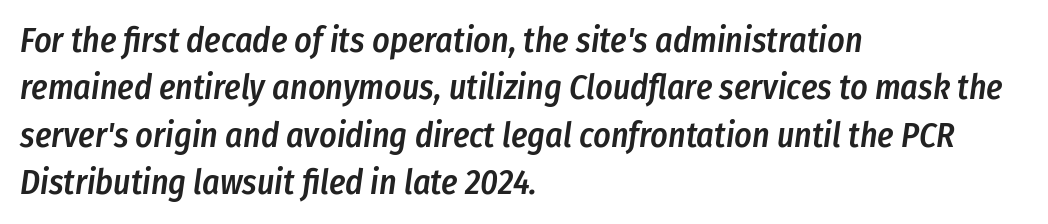
Q: Is the text bold? A: Semi-bold.
Q: Is the text italic (slanted)? A: Yes, it leans right by about 8 degrees.
Q: Is the text underlined? A: No.
Q: How is the paragraph aligned? A: Left-aligned.
Q: Is the spacing between letters normal or unusually wide? A: Normal.
Q: Is the spacing between lines tight, normal or loose? A: Normal.
Q: Width (condensed, normal, or wide)? A: Condensed.
Q: Stroke contrast? A: Low.
Q: x-height? A: Medium.
Q: Monospaced? A: No.
